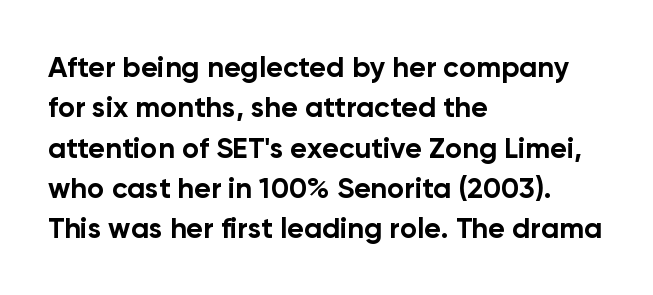
{"serif": "no", "italic": "no", "bold": "yes", "weight": "bold", "width": "normal", "stroke_contrast": "low", "x_height": "medium", "monospaced": "no", "underline": "no", "align": "left", "line_spacing": "normal", "line_spacing_ratio": 1.39, "letter_spacing": "normal", "letter_spacing_em": 0.0, "glyph_px": 29}
